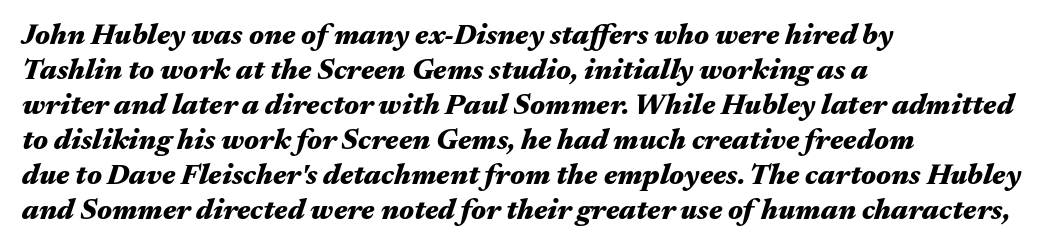
This sample has the flowing, uneven cadence of proportional lettering. The glyphs have the mass of a bold cut. Inter-character spacing is left at the font's built-in metrics. It's the slanting kind of type.
